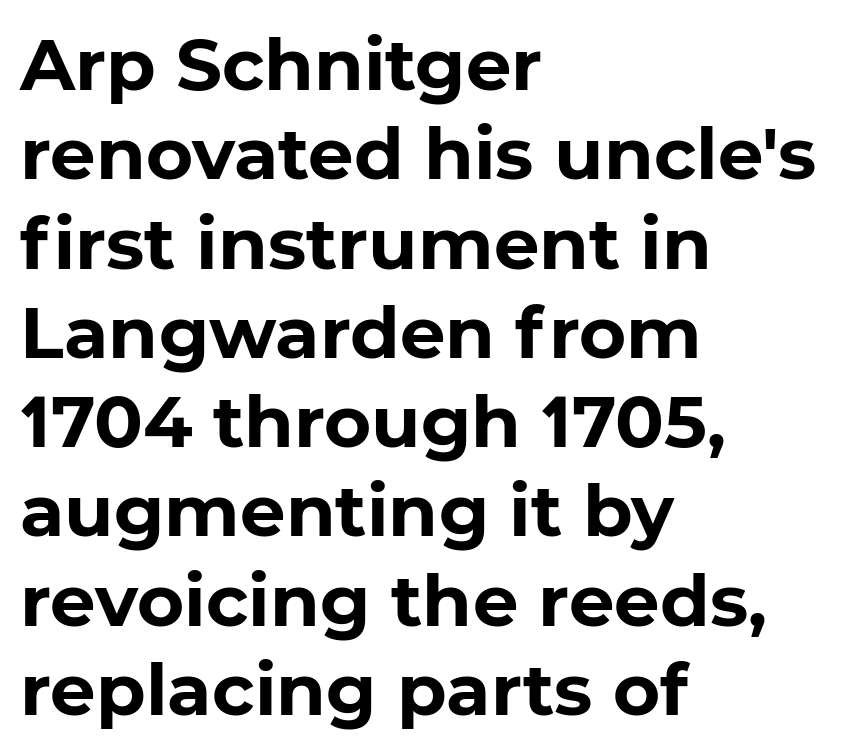
The image shows 72 px bold sans-serif type; set left-aligned, line spacing 1.24x, normal letter spacing, not underlined; low stroke contrast and a medium x-height.
